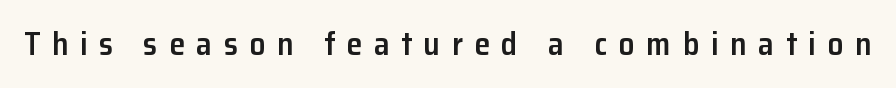
Q: Is the text bold? A: Semi-bold.
Q: Is the text italic (slanted)? A: No, it is upright.
Q: Is the typeface a serif or a sans-serif typeface? A: Sans-serif.
Q: Is the text underlined? A: No.
Q: Is the spacing between letters normal or unusually wide? A: Unusually wide.
Q: Width (condensed, normal, or wide)? A: Normal.
Q: Stroke contrast? A: Low.
Q: x-height? A: Medium.
Q: Monospaced? A: No.
